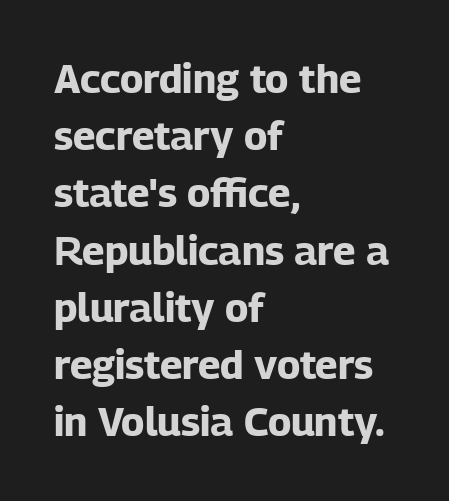
The font's upright variant was chosen for this text. The rendering anchors every line to the left-hand side. The face used here is a sans, in the tradition of grotesques and geometrics. The passage shown is typed in a proportional face where columns would drift.
